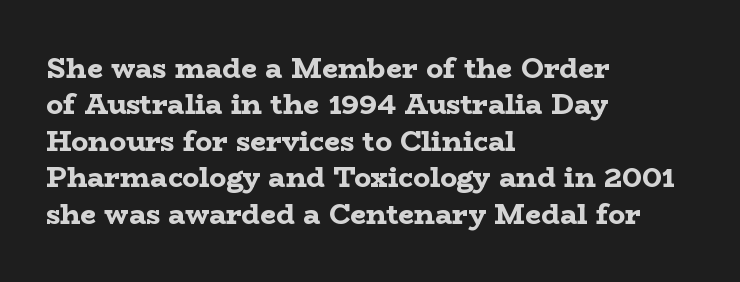
The image shows 28 px bold, wide serif type, upright; set left-aligned, normal line spacing (1.3x), normal letter spacing, not underlined; low stroke contrast and a medium x-height.
